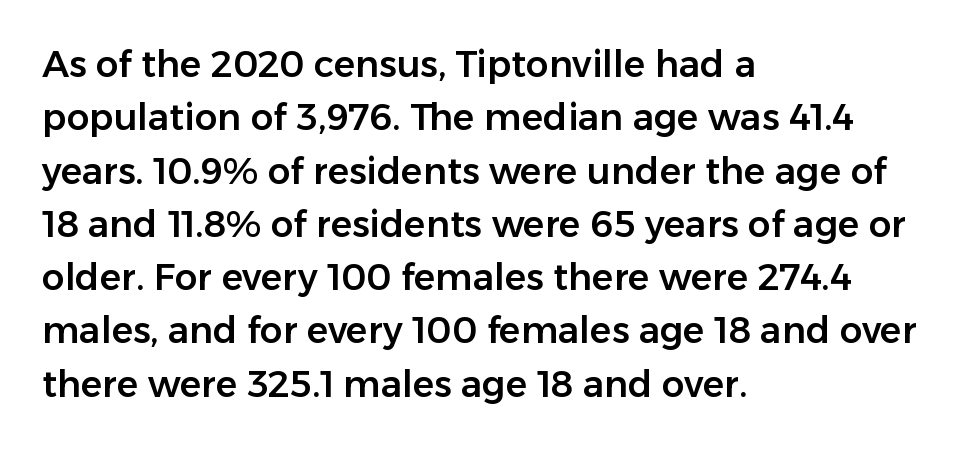
Q: Is the text italic (slanted)? A: No, it is upright.
Q: Is the typeface a serif or a sans-serif typeface? A: Sans-serif.
Q: Is the text underlined? A: No.
Q: How is the paragraph aligned? A: Left-aligned.
Q: Is the spacing between letters normal or unusually wide? A: Normal.
Q: Is the spacing between lines tight, normal or loose? A: Normal.
Q: Width (condensed, normal, or wide)? A: Normal.
Q: Stroke contrast? A: Low.
Q: x-height? A: Medium.
Q: Monospaced? A: No.
